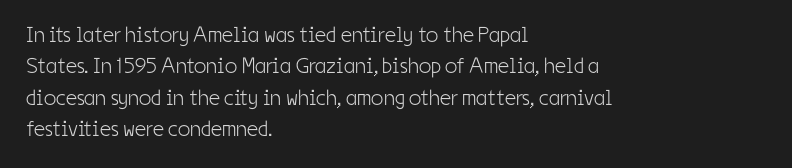
Q: Is the text bold? A: No.
Q: Is the text italic (slanted)? A: No, it is upright.
Q: Is the text underlined? A: No.
Q: How is the paragraph aligned? A: Left-aligned.
Q: Is the spacing between letters normal or unusually wide? A: Normal.
Q: Is the spacing between lines tight, normal or loose? A: Normal.
